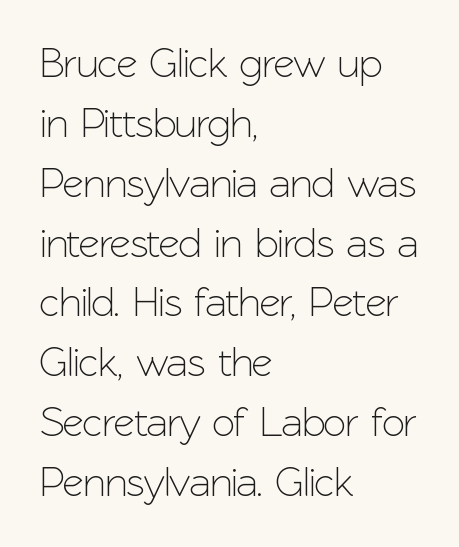
The ragged edge is on the right, which tells us the setting is flush left. Anything drawn beneath the words? Only blank space. Note: no serifs on the glyphs. The face used here is proportionally spaced, like ordinary book or web type.
